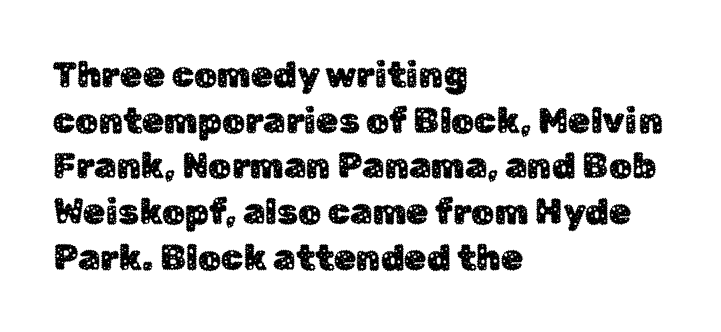
{"serif": "no", "italic": "no", "width": "normal", "stroke_contrast": "low", "x_height": "medium", "monospaced": "no", "underline": "no", "align": "left", "line_spacing": "normal", "line_spacing_ratio": 1.27, "letter_spacing": "normal", "letter_spacing_em": 0.0, "glyph_px": 36}
